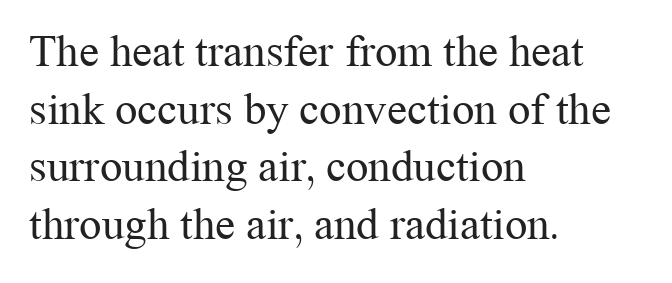
Q: Is the text bold? A: No.
Q: Is the text italic (slanted)? A: No, it is upright.
Q: Is the typeface a serif or a sans-serif typeface? A: Serif.
Q: Is the text underlined? A: No.
Q: How is the paragraph aligned? A: Left-aligned.
Q: Is the spacing between letters normal or unusually wide? A: Normal.
Q: Is the spacing between lines tight, normal or loose? A: Normal.
Q: Width (condensed, normal, or wide)? A: Normal.
Q: Stroke contrast? A: Medium.
Q: x-height? A: Medium.
Q: Monospaced? A: No.
